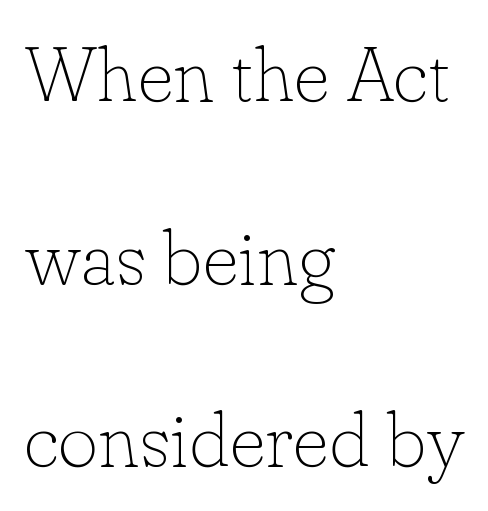
Q: Is the text bold? A: No.
Q: Is the text italic (slanted)? A: No, it is upright.
Q: Is the typeface a serif or a sans-serif typeface? A: Serif.
Q: Is the text underlined? A: No.
Q: How is the paragraph aligned? A: Left-aligned.
Q: Is the spacing between letters normal or unusually wide? A: Normal.
Q: Is the spacing between lines tight, normal or loose? A: Loose.
Q: Width (condensed, normal, or wide)? A: Normal.
Q: Stroke contrast? A: Low.
Q: x-height? A: Small.
Q: Monospaced? A: No.
